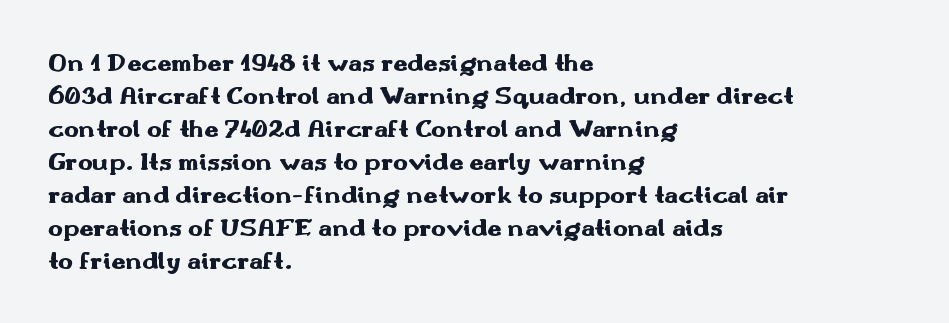
{"italic": "no", "bold": "yes", "underline": "no", "align": "left", "line_spacing": "normal", "line_spacing_ratio": 1.32, "letter_spacing": "normal", "letter_spacing_em": 0.0, "glyph_px": 25}
